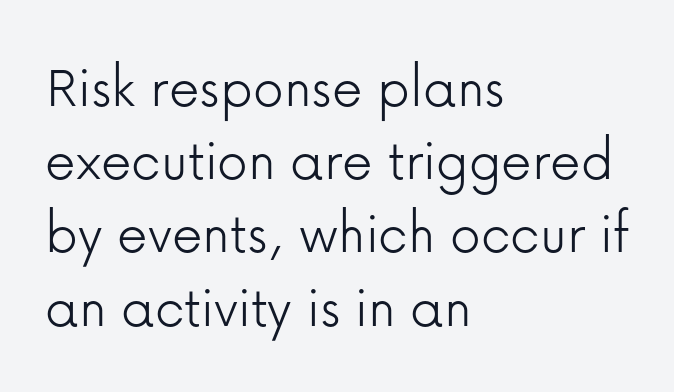
{"serif": "no", "italic": "no", "bold": "no", "weight": "light", "width": "normal", "stroke_contrast": "low", "x_height": "medium", "monospaced": "no", "underline": "no", "align": "left", "line_spacing_ratio": 1.2, "letter_spacing": "normal", "letter_spacing_em": 0.0, "glyph_px": 61}
